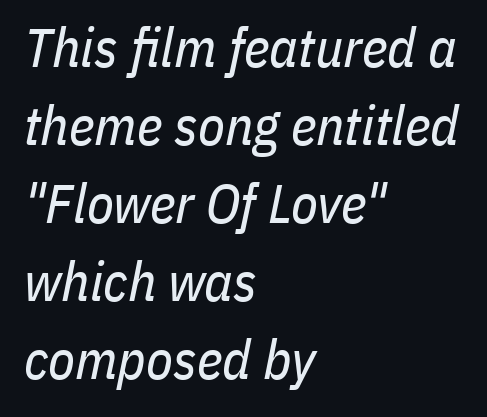
{"italic": "yes", "lean": "right", "slant_degrees": 11, "bold": "no", "weight": "regular", "width": "condensed", "stroke_contrast": "low", "x_height": "medium", "monospaced": "no", "underline": "no", "align": "left", "line_spacing": "normal", "line_spacing_ratio": 1.42, "letter_spacing": "normal", "letter_spacing_em": 0.0, "glyph_px": 55}
